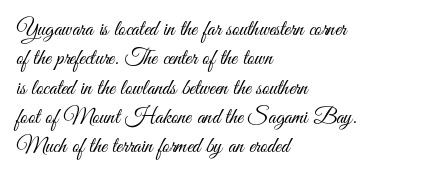
The image shows 22 px text type; set left-aligned, normal line spacing (1.33x), normal letter spacing, not underlined.
